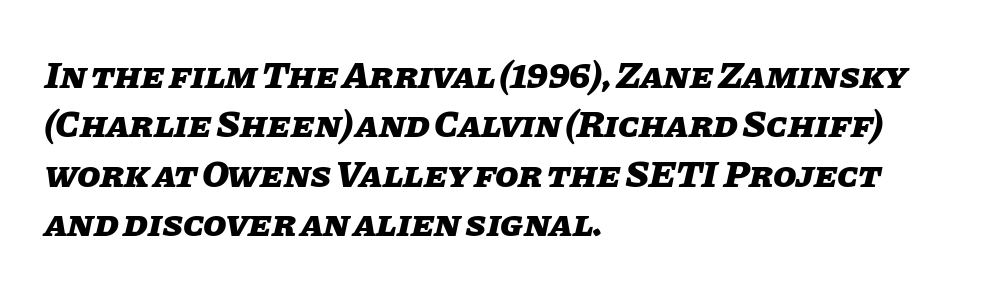
Q: Is the text bold? A: Yes.
Q: Is the text italic (slanted)? A: Yes, it leans right by about 11 degrees.
Q: Is the text underlined? A: No.
Q: How is the paragraph aligned? A: Left-aligned.
Q: Is the spacing between letters normal or unusually wide? A: Normal.
Q: Is the spacing between lines tight, normal or loose? A: Normal.
Q: Width (condensed, normal, or wide)? A: Normal.
Q: Stroke contrast? A: Low.
Q: x-height? A: Large.
Q: Monospaced? A: No.
